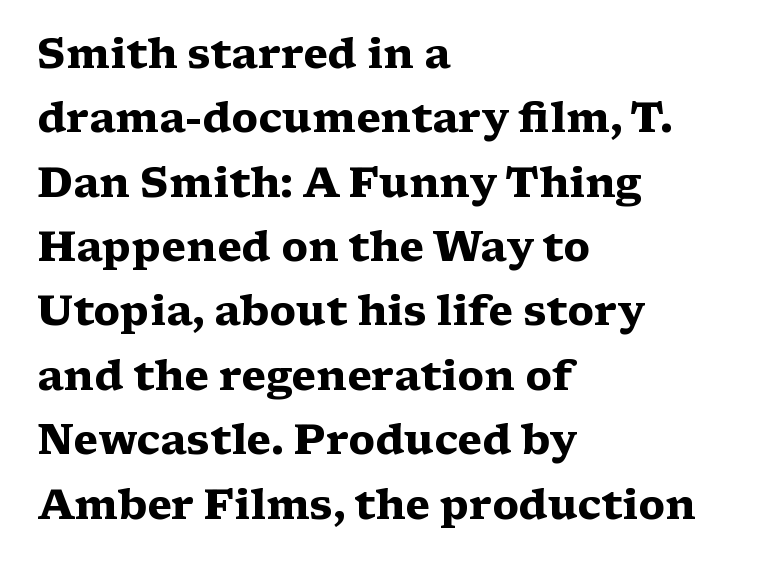
{"serif": "yes", "italic": "no", "bold": "yes", "weight": "heavy", "width": "wide", "stroke_contrast": "medium", "x_height": "medium", "monospaced": "no", "underline": "no", "align": "left", "line_spacing": "normal", "line_spacing_ratio": 1.57, "letter_spacing": "normal", "letter_spacing_em": 0.0, "glyph_px": 41}
